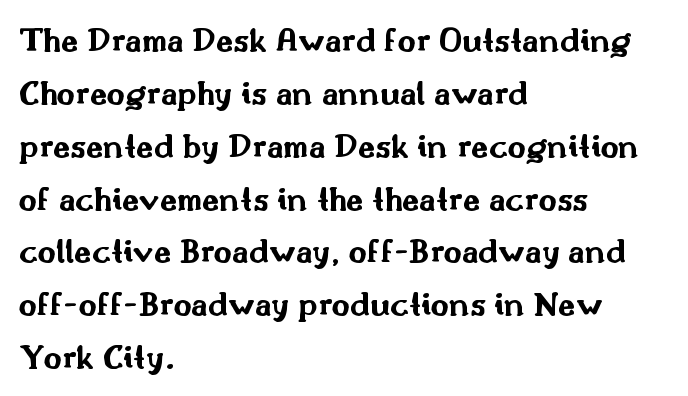
These lines are set flush left with a ragged right edge. Anything drawn beneath the words? Only blank space. The line texture is even and compact thanks to regular tracking. A typesetter would call this proportional, since set widths differ per character. Is the type bold? Yes — the strokes are clearly thick and heavy. This sample uses a sans-serif face.
